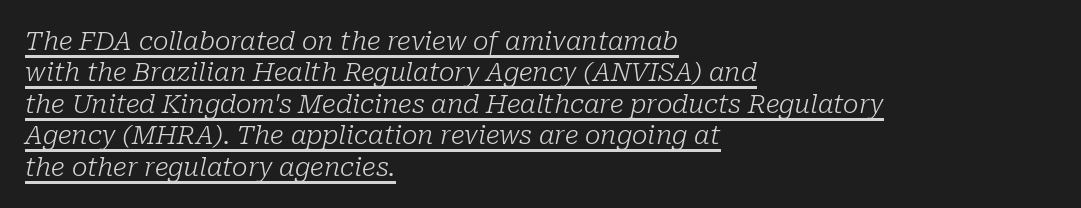
The image shows 26 px text type, italic (leaning right); set left-aligned, line spacing 1.21x, normal letter spacing, underlined.
